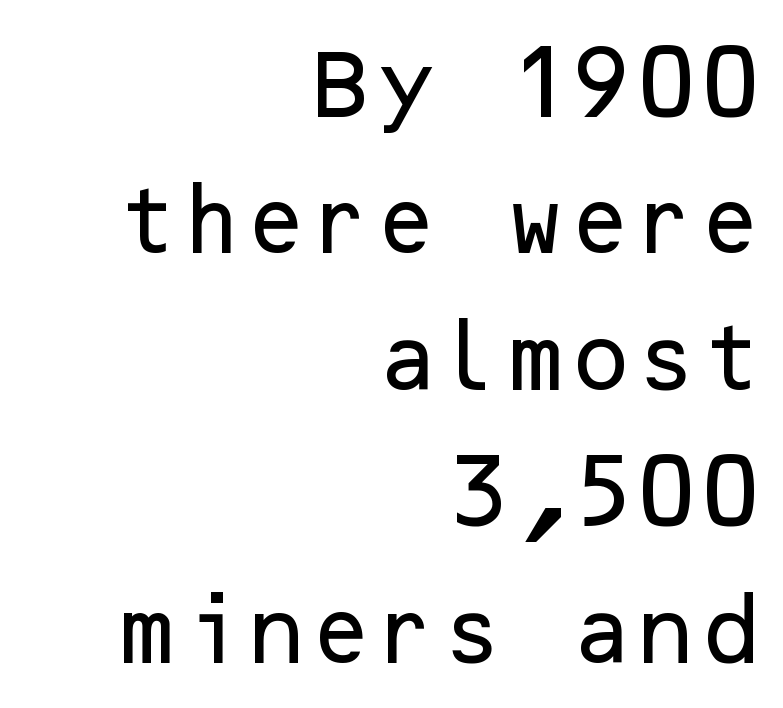
I'd call this a sans setting — the letters go barefoot. No word sits above an underline. Standard letterfit; no display-style spreading of the glyphs. A roman cut, with each character standing at attention. The paragraph has a hard right edge and a soft left edge.
